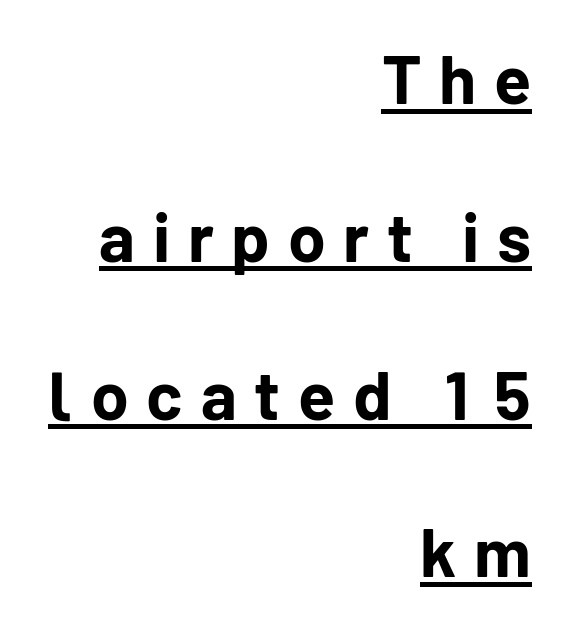
The image shows 68 px bold sans-serif type, upright; set right-aligned, loose line spacing (2.32x), unusually wide letter spacing (+0.26 em), underlined; low stroke contrast and a medium x-height.
